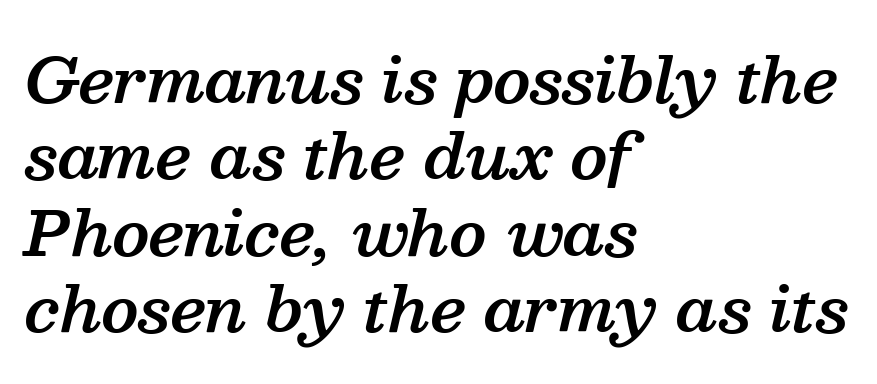
The lines in this sample share a left origin and differ only in where they stop. Letters rest on an invisible, unmarked baseline. Short note: letters normally spaced. The rendering uses natural spacing where letterforms have individual widths. Does the type have serifs? Yes, each stem ends in a small foot. These words are printed semibold, heavier than regular yet not bold.
